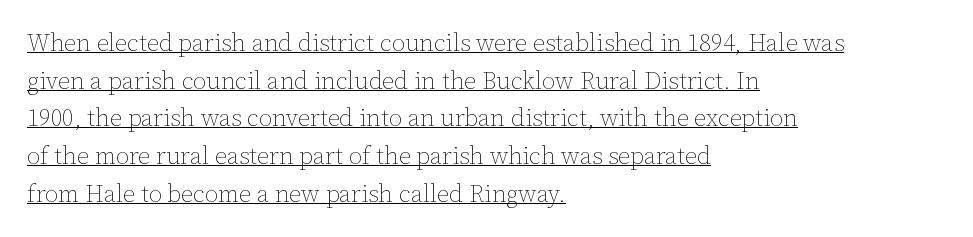
{"italic": "no", "bold": "no", "underline": "yes", "align": "left", "line_spacing": "normal", "line_spacing_ratio": 1.57, "letter_spacing": "normal", "letter_spacing_em": 0.0, "glyph_px": 24}
